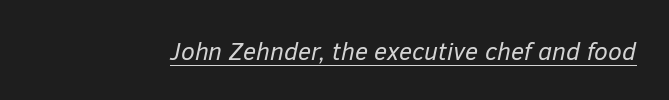
{"italic": "yes", "lean": "right", "slant_degrees": 12, "bold": "no", "underline": "yes", "letter_spacing": "normal", "letter_spacing_em": 0.0, "glyph_px": 25}
